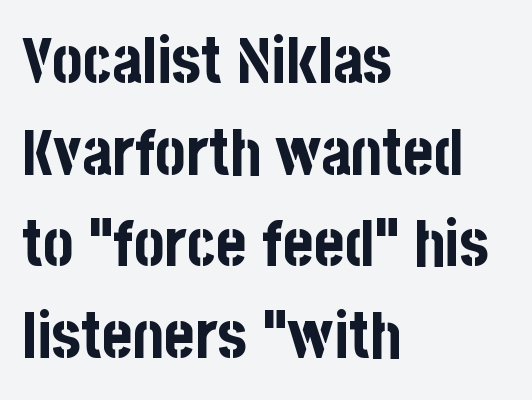
{"serif": "no", "italic": "no", "bold": "yes", "weight": "bold", "width": "condensed", "stroke_contrast": "low", "x_height": "large", "monospaced": "no", "underline": "no", "align": "left", "line_spacing": "normal", "line_spacing_ratio": 1.43, "letter_spacing": "normal", "letter_spacing_em": 0.0, "glyph_px": 64}
